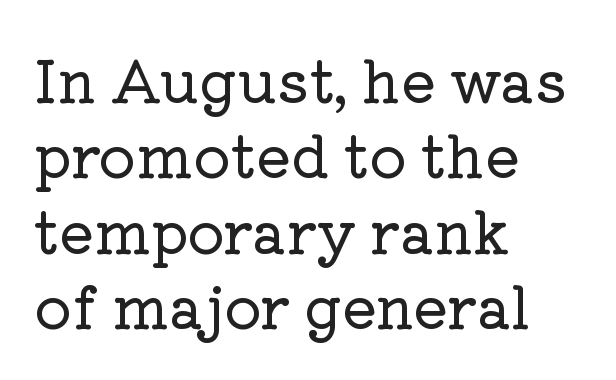
The image shows 58 px serif type, upright; set left-aligned, normal line spacing (1.3x), normal letter spacing, not underlined; low stroke contrast and a medium x-height.
